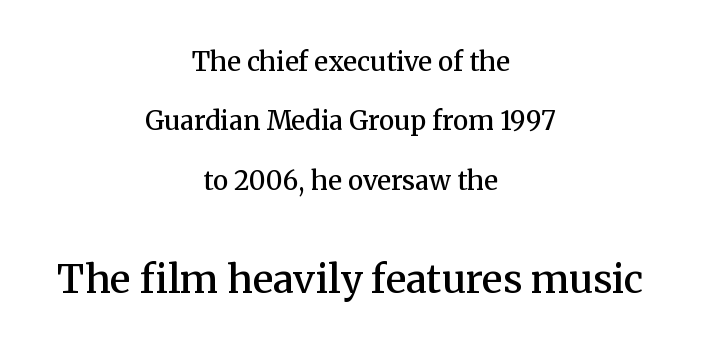
The passage shown is typed in a proportional face where columns would drift. You get the small type first, then a jump to larger type. Clear beneath every line of the passage. Tracking value appears to be zero — textbook default spacing.
